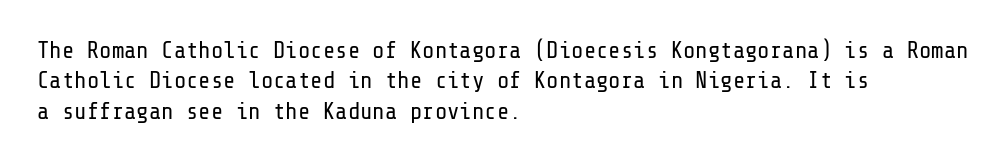
Q: Is the text bold? A: No.
Q: Is the text italic (slanted)? A: No, it is upright.
Q: Is the text underlined? A: No.
Q: How is the paragraph aligned? A: Left-aligned.
Q: Is the spacing between letters normal or unusually wide? A: Normal.
Q: Is the spacing between lines tight, normal or loose? A: Normal.
